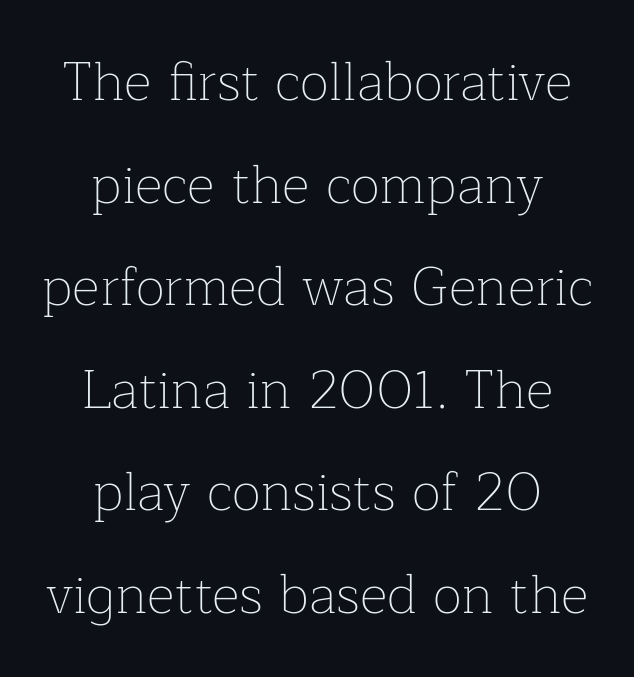
Decoration check: the copy has no underline. Both edges are ragged and mirror each other, which tells us the setting is centered. Here the glyphs are tracked normally, forming tight word shapes. Font category for this specimen: serif. The rendering uses a large line-height, opening up the rows. Varying glyph widths throughout — classic text-font behaviour.
